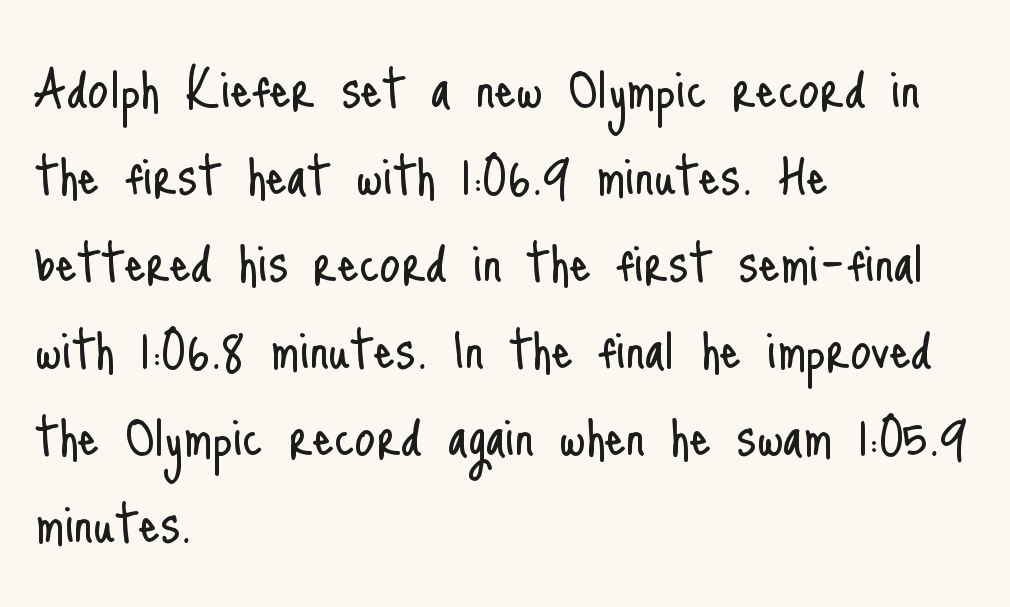
Q: Is the text bold? A: No.
Q: Is the text italic (slanted)? A: No, it is upright.
Q: Is the typeface a serif or a sans-serif typeface? A: Sans-serif.
Q: Is the text underlined? A: No.
Q: How is the paragraph aligned? A: Left-aligned.
Q: Is the spacing between letters normal or unusually wide? A: Normal.
Q: Is the spacing between lines tight, normal or loose? A: Normal.
Q: Width (condensed, normal, or wide)? A: Condensed.
Q: Stroke contrast? A: Low.
Q: x-height? A: Small.
Q: Monospaced? A: No.
